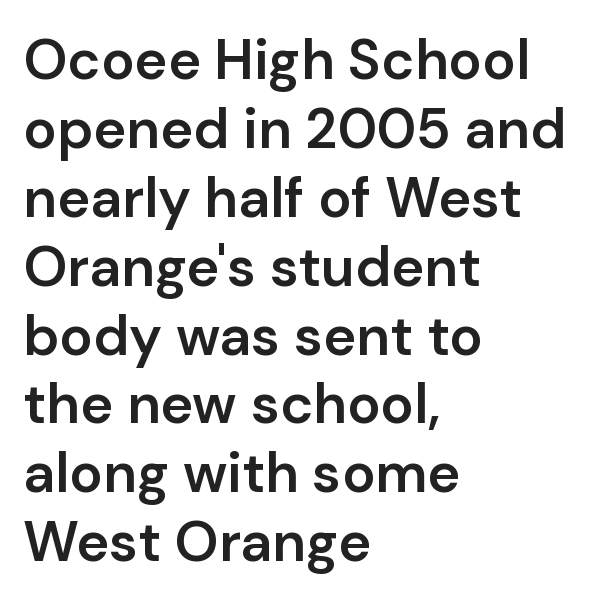
Q: Is the text bold? A: Semi-bold.
Q: Is the text italic (slanted)? A: No, it is upright.
Q: Is the typeface a serif or a sans-serif typeface? A: Sans-serif.
Q: Is the text underlined? A: No.
Q: How is the paragraph aligned? A: Left-aligned.
Q: Is the spacing between letters normal or unusually wide? A: Normal.
Q: Width (condensed, normal, or wide)? A: Normal.
Q: Stroke contrast? A: Low.
Q: x-height? A: Medium.
Q: Monospaced? A: No.
